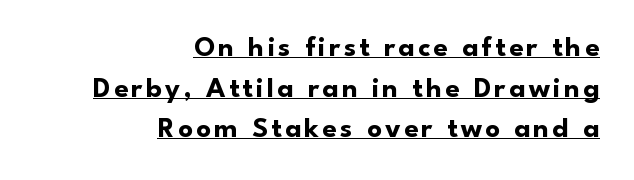
A rule runs beneath these lines of type. Pretty heavy lettering here — definitely bold. The vertical gap from one line to the next is medium. These lines are rendered in a variable-pitch font.
